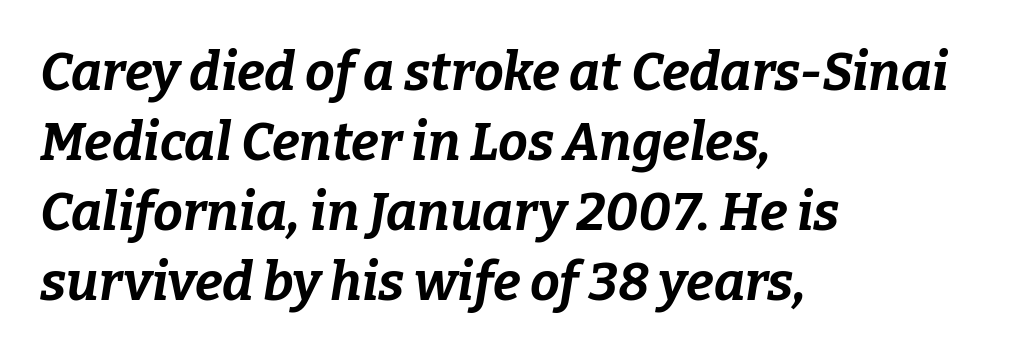
Varying glyph widths throughout — classic text-font behaviour. Horizontal bands of white between lines are of average thickness. Each line starts at the same left margin while the right side varies. Slanted lettering throughout. The gap between lines stays unmarked.
